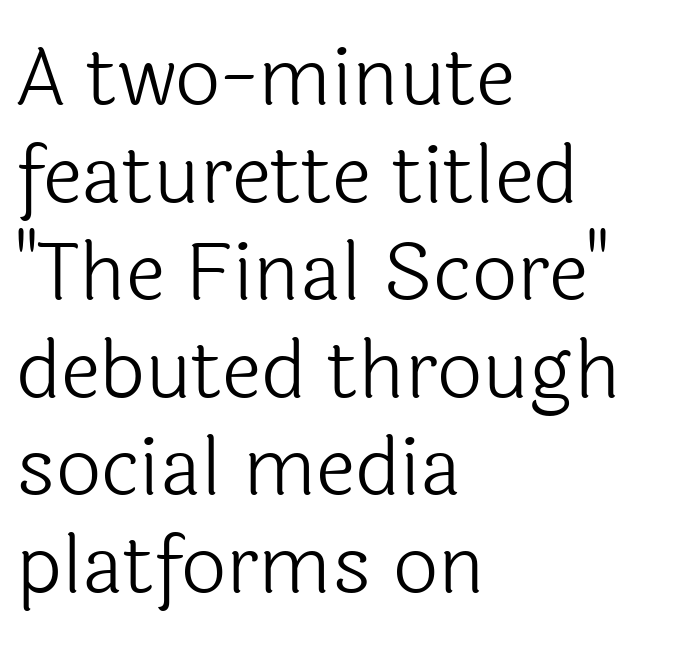
The font sits on the lighter half of the weight spectrum, regular included. Any mark beneath the type? The region is blank. Does extra space separate the letters? No, they use regular spacing. Every stem runs plumb, perpendicular to the baseline. Visually the block forms a straight wall on the left and a jagged coastline on the right. The letters carry no serifs — their stems end cleanly without finishing strokes.
